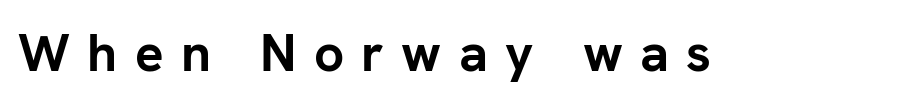
The image shows 53 px semibold sans-serif type, upright; set unusually wide letter spacing (+0.33 em), not underlined; low stroke contrast and a medium x-height.
